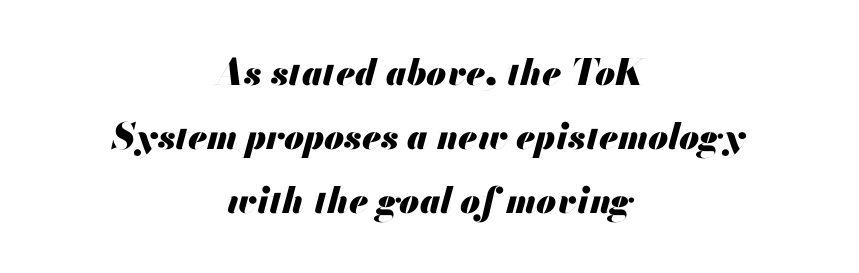
{"italic": "yes", "lean": "right", "slant_degrees": 13, "bold": "yes", "weight": "heavy", "width": "normal", "stroke_contrast": "medium", "x_height": "small", "monospaced": "no", "underline": "no", "align": "center", "line_spacing_ratio": 1.78, "letter_spacing": "normal", "letter_spacing_em": 0.0, "glyph_px": 36}
